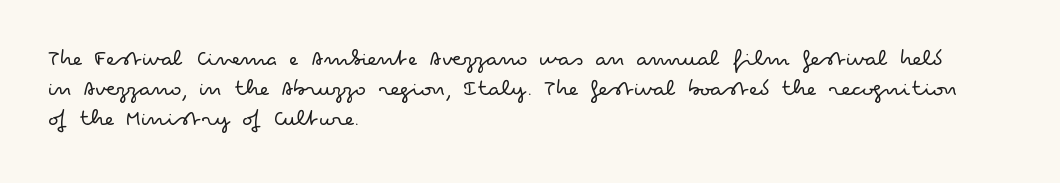
Q: Is the text bold? A: No.
Q: Is the text italic (slanted)? A: No, it is upright.
Q: Is the text underlined? A: No.
Q: How is the paragraph aligned? A: Left-aligned.
Q: Is the spacing between letters normal or unusually wide? A: Normal.
